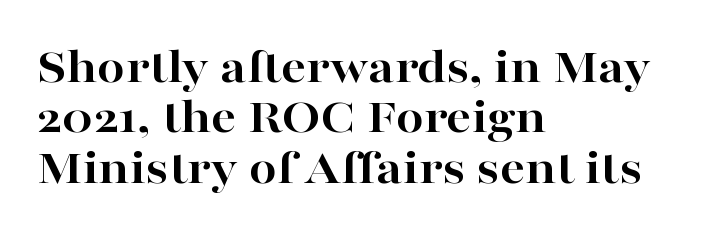
Q: Is the text bold? A: Yes.
Q: Is the text italic (slanted)? A: No, it is upright.
Q: Is the typeface a serif or a sans-serif typeface? A: Serif.
Q: Is the text underlined? A: No.
Q: How is the paragraph aligned? A: Left-aligned.
Q: Is the spacing between letters normal or unusually wide? A: Normal.
Q: Is the spacing between lines tight, normal or loose? A: Tight.
Q: Width (condensed, normal, or wide)? A: Wide.
Q: Stroke contrast? A: High.
Q: x-height? A: Medium.
Q: Monospaced? A: No.
